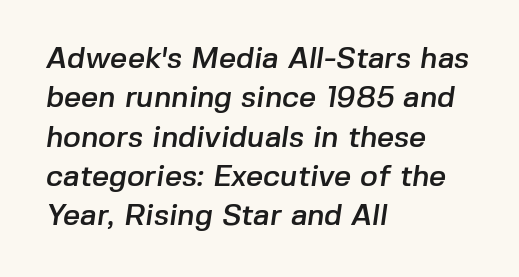
{"serif": "no", "width": "normal", "stroke_contrast": "low", "x_height": "medium", "monospaced": "no", "underline": "no", "align": "left", "line_spacing": "normal", "line_spacing_ratio": 1.31, "letter_spacing": "normal", "letter_spacing_em": 0.0, "glyph_px": 30}
